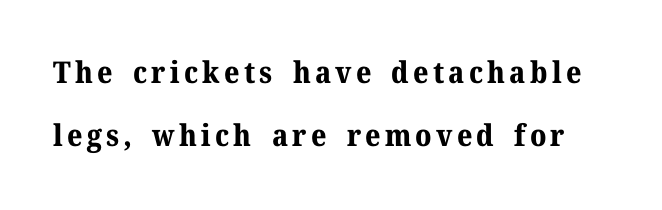
Stroke thickness is high; the sample reads as a true bold. Vertical spacing — loose. Italic? Not at all — the glyphs are vertical. Type style note: has serifs. Underlining? Definitely not there.
